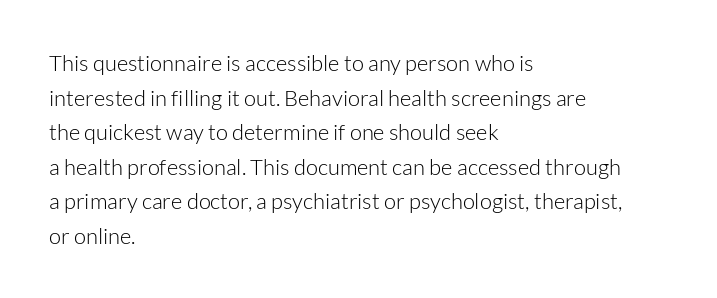
{"italic": "no", "bold": "no", "underline": "no", "align": "left", "line_spacing": "normal", "line_spacing_ratio": 1.57, "letter_spacing": "normal", "letter_spacing_em": 0.0, "glyph_px": 22}
